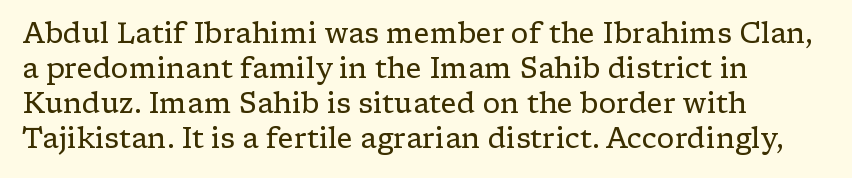
In CSS terms this would be text-align: left. Nothing unusual about the tracking: characters are spaced as the font intends. The words here are not underlined. Varying glyph widths throughout — classic text-font behaviour. The characters are drawn with everyday or finer stroke widths. Tall strokes in this sample are plumb rather than angled.
